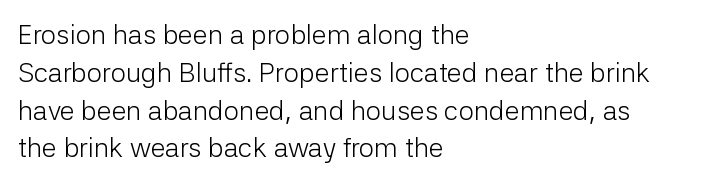
Q: Is the text bold? A: No.
Q: Is the text italic (slanted)? A: No, it is upright.
Q: Is the text underlined? A: No.
Q: How is the paragraph aligned? A: Left-aligned.
Q: Is the spacing between letters normal or unusually wide? A: Normal.
Q: Is the spacing between lines tight, normal or loose? A: Normal.
